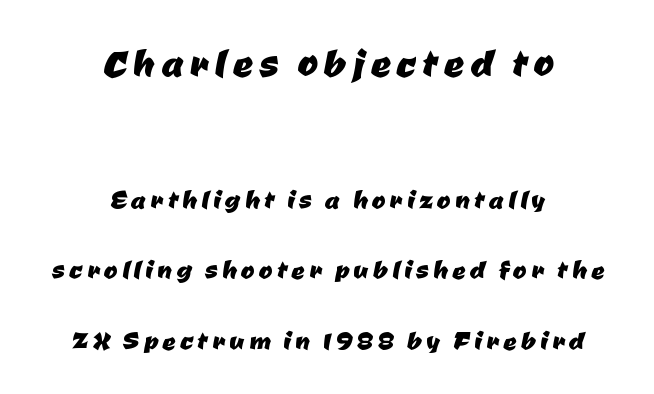
The image shows 49 px sans-serif type; set centered, loose line spacing (2.15x), not underlined; the first (top) block is 1.48x larger; low stroke contrast and a medium x-height.
